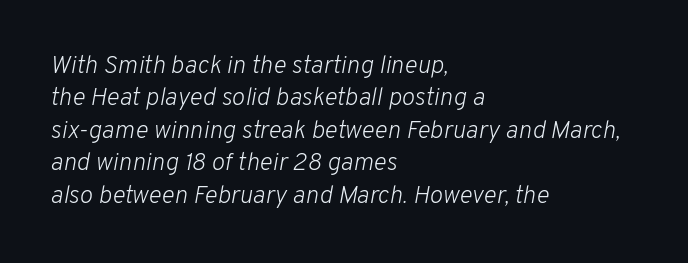
The image shows 25 px text type, italic (leaning right); set left-aligned, normal line spacing (1.3x), normal letter spacing, not underlined.
